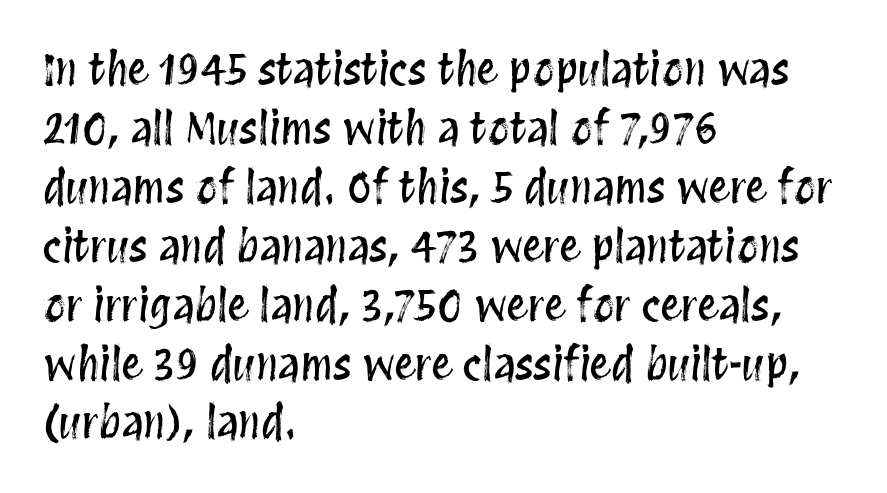
Q: Is the text italic (slanted)? A: No, it is upright.
Q: Is the text underlined? A: No.
Q: How is the paragraph aligned? A: Left-aligned.
Q: Is the spacing between letters normal or unusually wide? A: Normal.
Q: Is the spacing between lines tight, normal or loose? A: Normal.
Q: Width (condensed, normal, or wide)? A: Condensed.
Q: Stroke contrast? A: Medium.
Q: x-height? A: Large.
Q: Monospaced? A: No.
